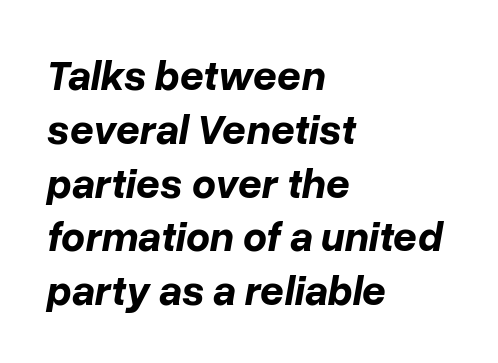
Q: Is the text bold? A: Yes.
Q: Is the text italic (slanted)? A: Yes, it leans right by about 10 degrees.
Q: Is the text underlined? A: No.
Q: How is the paragraph aligned? A: Left-aligned.
Q: Is the spacing between letters normal or unusually wide? A: Normal.
Q: Is the spacing between lines tight, normal or loose? A: Normal.
Q: Width (condensed, normal, or wide)? A: Normal.
Q: Stroke contrast? A: Low.
Q: x-height? A: Medium.
Q: Monospaced? A: No.
